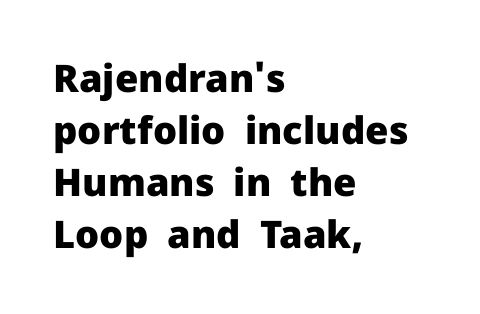
In terms of leading, this rendering sits right in the middle. The glyphs are unaccompanied by any horizontal stroke below them. The glyphs in this specimen are sans serif. Character widths vary here, with narrow letters taking less room than wide ones.
